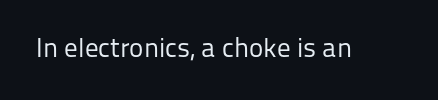
{"italic": "no", "bold": "no", "underline": "no", "letter_spacing": "normal", "letter_spacing_em": 0.0, "glyph_px": 27}
